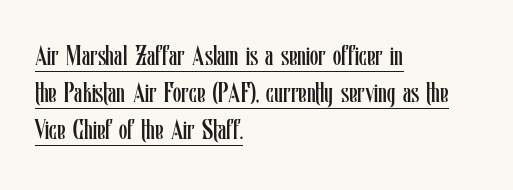
{"italic": "no", "bold": "no", "underline": "yes", "align": "left", "line_spacing": "normal", "line_spacing_ratio": 1.37, "letter_spacing": "normal", "letter_spacing_em": 0.0, "glyph_px": 27}
